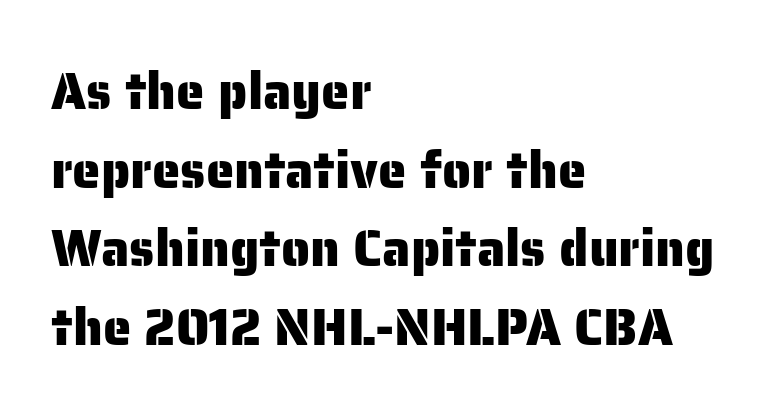
{"serif": "no", "italic": "no", "width": "normal", "stroke_contrast": "low", "x_height": "medium", "monospaced": "no", "underline": "no", "align": "left", "line_spacing": "normal", "line_spacing_ratio": 1.54, "letter_spacing": "normal", "letter_spacing_em": 0.0, "glyph_px": 51}
